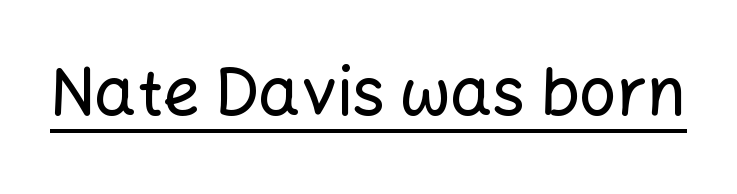
Q: Is the text italic (slanted)? A: No, it is upright.
Q: Is the typeface a serif or a sans-serif typeface? A: Sans-serif.
Q: Is the text underlined? A: Yes.
Q: Is the spacing between letters normal or unusually wide? A: Normal.
Q: Width (condensed, normal, or wide)? A: Normal.
Q: Stroke contrast? A: Low.
Q: x-height? A: Medium.
Q: Monospaced? A: No.
